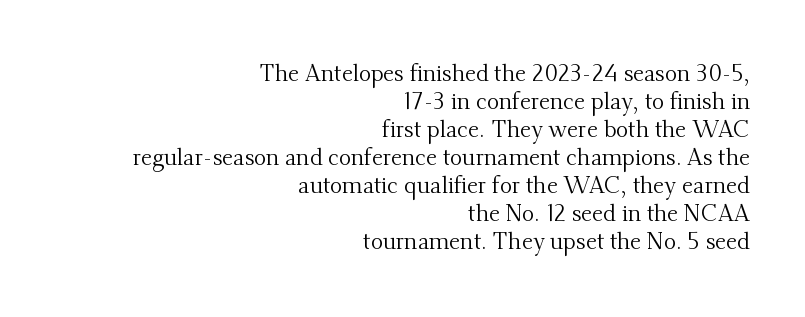
{"italic": "no", "bold": "no", "underline": "no", "align": "right", "line_spacing_ratio": 1.22, "letter_spacing": "normal", "letter_spacing_em": 0.0, "glyph_px": 23}
